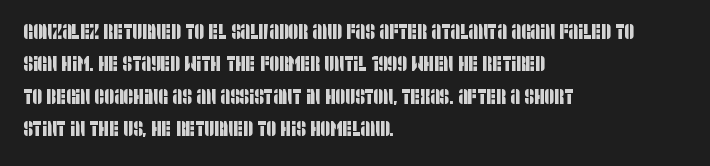
The image shows 21 px text type; set left-aligned, normal line spacing (1.54x), normal letter spacing, not underlined.
